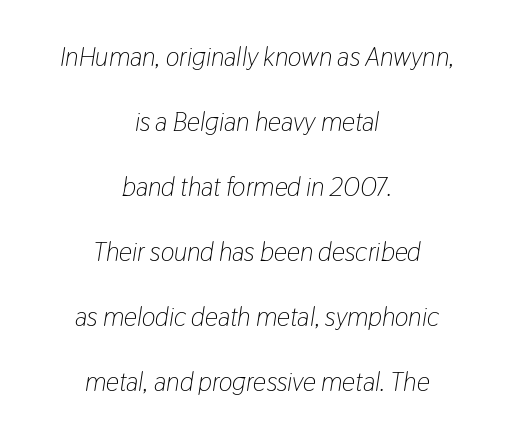
A light-to-regular cut is what we see here. Decoration check: the copy has no underline. Does the leading feel generous? Absolutely, it's lavish. Italic: yes, the glyphs are oblique. These lines are centered, leaving both edges ragged.
